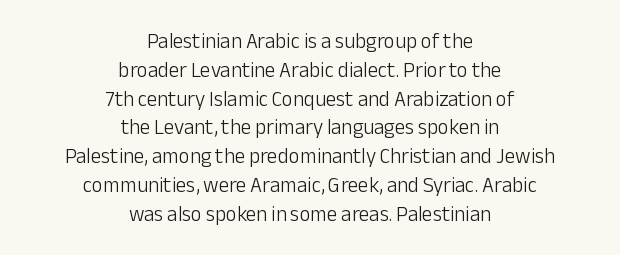
{"italic": "no", "bold": "no", "underline": "no", "align": "center", "line_spacing": "normal", "line_spacing_ratio": 1.37, "letter_spacing": "normal", "letter_spacing_em": 0.0, "glyph_px": 21}
